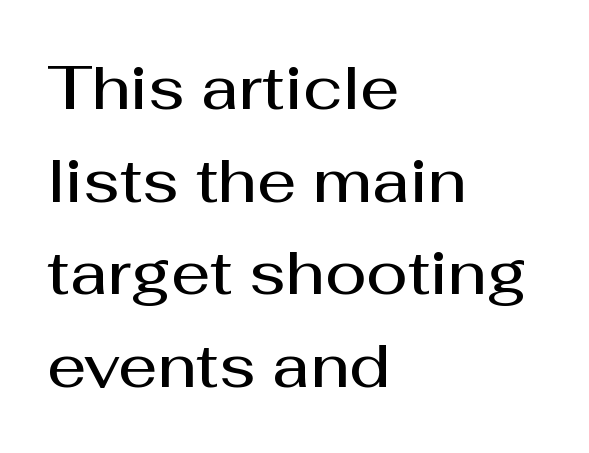
What's the leading like? Ordinary, nothing unusual. Strokes here are thickened, but only to semibold level. Unmarked baselines from the first word to the last. These lines were composed using upright roman letters. Note the varied advance widths — an 'i' is clearly narrower than an 'm'. Look at the bottom of the vertical strokes: they stop flat, with no serifs.
